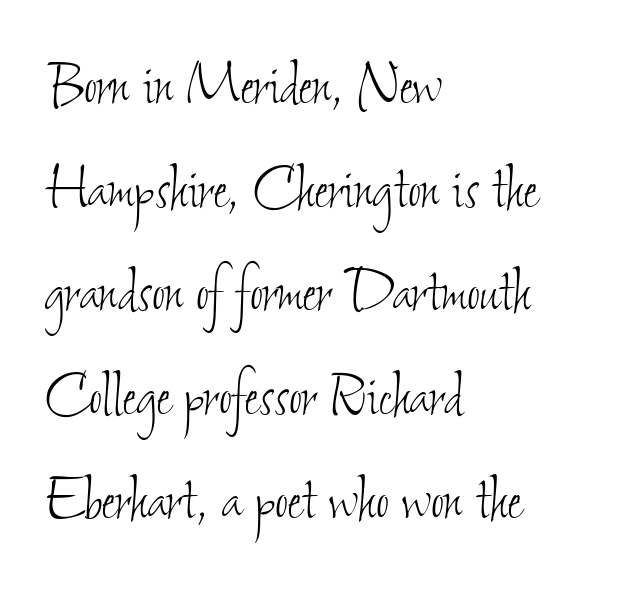
The rendering uses natural spacing where letterforms have individual widths. Anything drawn beneath the words? Only blank space. Nobody touched the tracking dial on this one. The lines are quadded left. Each new line begins a customary step beneath the previous one. Is the type heavy? It reads as light-to-regular instead.
